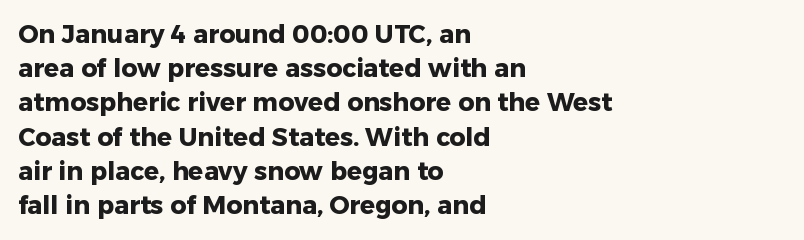
The image shows 25 px bold type, upright; set left-aligned, normal line spacing (1.37x), normal letter spacing, not underlined.
